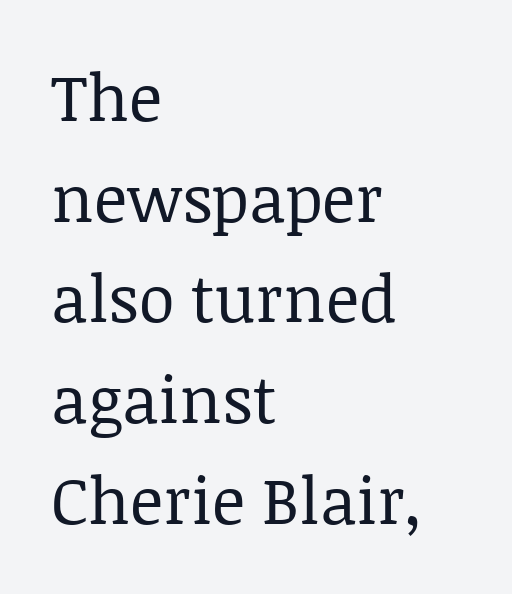
Does the lettering tilt? It doesn't — this is upright. The block of text has a typical density, with ordinary space between rows. The paragraph has a hard left edge and a soft right edge. Is this a fixed-width face? No — the glyphs have proportional, varying widths. Caption: face not bold, strokes unweighted.
